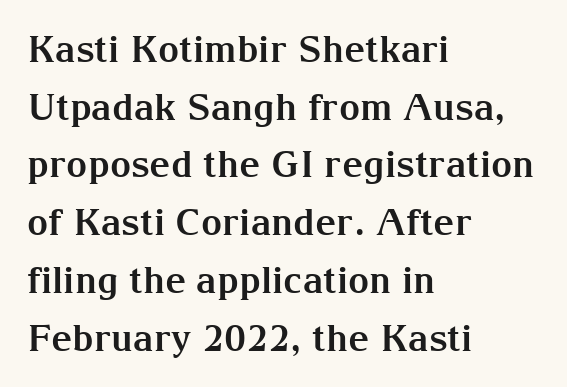
The type family on display is of the serif kind. Default kerning and tracking; the words read as compact shapes. One-word summary of the alignment: left. The glyphs are unaccompanied by any horizontal stroke below them. What's the leading like? Ordinary, nothing unusual.
